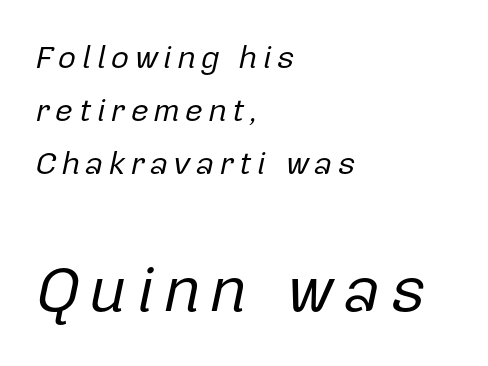
Q: Is the text bold? A: No.
Q: Is the text italic (slanted)? A: Yes, it leans right by about 12 degrees.
Q: Is the text underlined? A: No.
Q: How is the paragraph aligned? A: Left-aligned.
Q: Is the spacing between lines tight, normal or loose? A: Normal.
Q: Which block of text is set in a larger size, the first (top) or the second (bottom)? A: The second (bottom) one.
Q: Width (condensed, normal, or wide)? A: Normal.
Q: Stroke contrast? A: Low.
Q: x-height? A: Medium.
Q: Monospaced? A: No.
